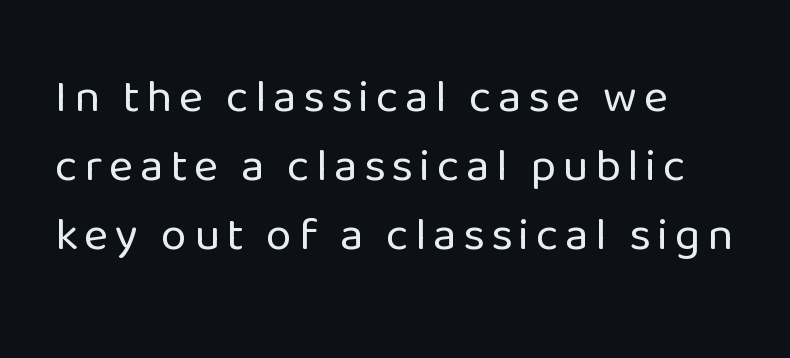
{"serif": "no", "italic": "no", "bold": "no", "weight": "regular", "width": "normal", "stroke_contrast": "low", "x_height": "medium", "monospaced": "no", "underline": "no", "line_spacing": "normal", "line_spacing_ratio": 1.47, "glyph_px": 47}
